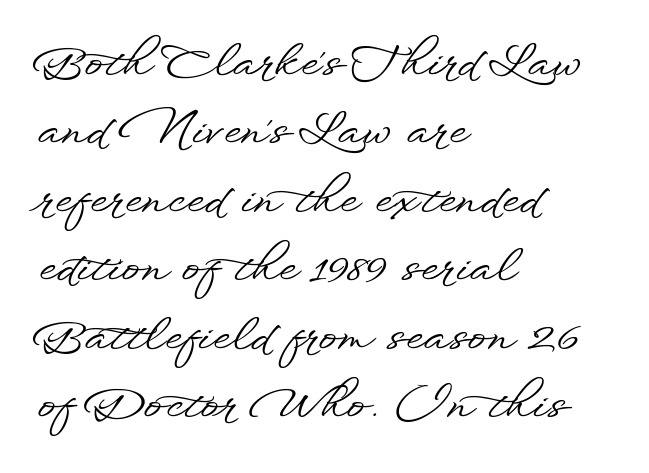
{"serif": "no", "width": "wide", "stroke_contrast": "low", "x_height": "small", "monospaced": "no", "underline": "no", "align": "left", "line_spacing": "normal", "line_spacing_ratio": 1.52, "letter_spacing": "normal", "letter_spacing_em": 0.0, "glyph_px": 45}
